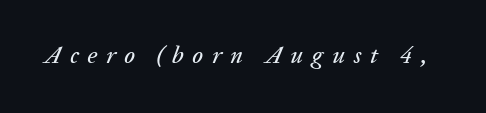
The gap between lines stays unmarked. There's an unmistakable incline to the writing here. The gaps between neighbouring characters are conspicuously large.
